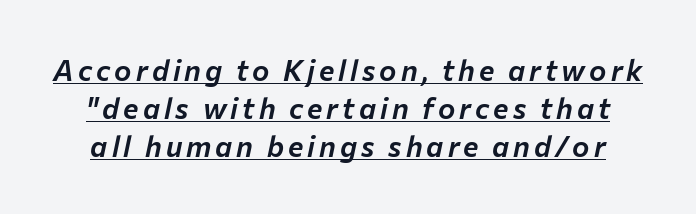
The image shows 29 px text type, italic (leaning right); set normal line spacing (1.31x), underlined; low stroke contrast and a medium x-height.
